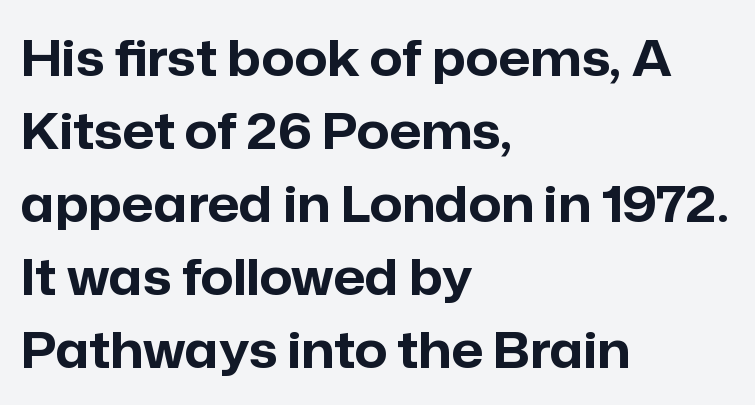
To sum up the face: it is a sans, with no serifs. Proportional: the letters do not fall into vertical columns. No italicization has been applied; the sample stays upright. Layout note: lines flush left.
